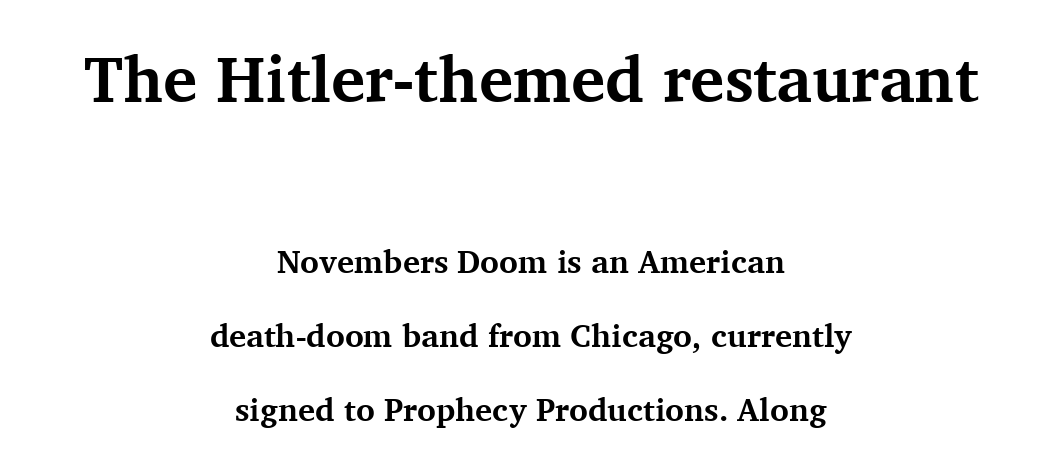
The image shows 64 px bold serif type, upright; set centered, loose line spacing (2.31x), normal letter spacing, not underlined; the first (top) block is 2.0x larger; medium stroke contrast and a medium x-height.
